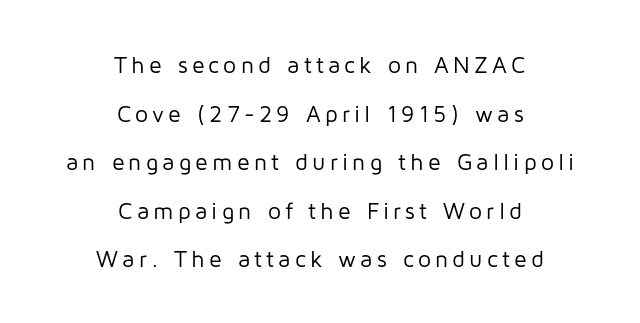
Q: Is the text bold? A: No.
Q: Is the text italic (slanted)? A: No, it is upright.
Q: Is the text underlined? A: No.
Q: How is the paragraph aligned? A: Centered.
Q: Is the spacing between lines tight, normal or loose? A: Loose.
